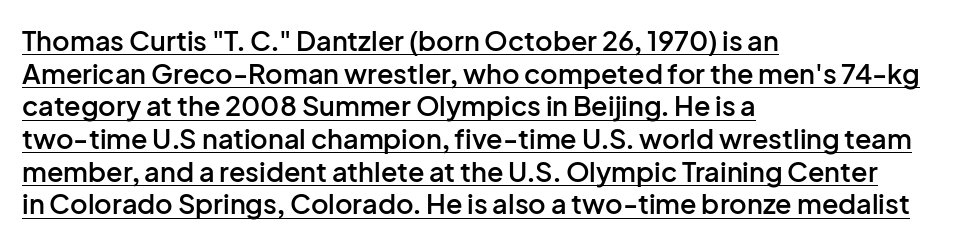
Q: Is the text bold? A: Semi-bold.
Q: Is the text italic (slanted)? A: No, it is upright.
Q: Is the text underlined? A: Yes.
Q: How is the paragraph aligned? A: Left-aligned.
Q: Is the spacing between letters normal or unusually wide? A: Normal.
